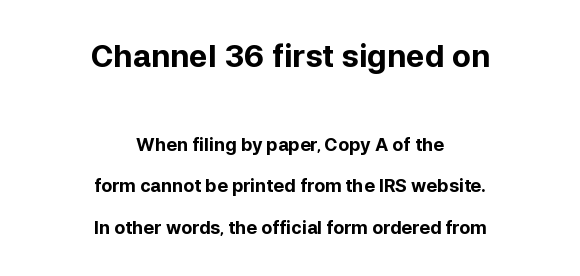
Q: Is the text bold? A: Yes.
Q: Is the text italic (slanted)? A: No, it is upright.
Q: Is the typeface a serif or a sans-serif typeface? A: Sans-serif.
Q: Is the text underlined? A: No.
Q: How is the paragraph aligned? A: Centered.
Q: Is the spacing between letters normal or unusually wide? A: Normal.
Q: Is the spacing between lines tight, normal or loose? A: Loose.
Q: Which block of text is set in a larger size, the first (top) or the second (bottom)? A: The first (top) one.
Q: Width (condensed, normal, or wide)? A: Normal.
Q: Stroke contrast? A: Low.
Q: x-height? A: Medium.
Q: Monospaced? A: No.
